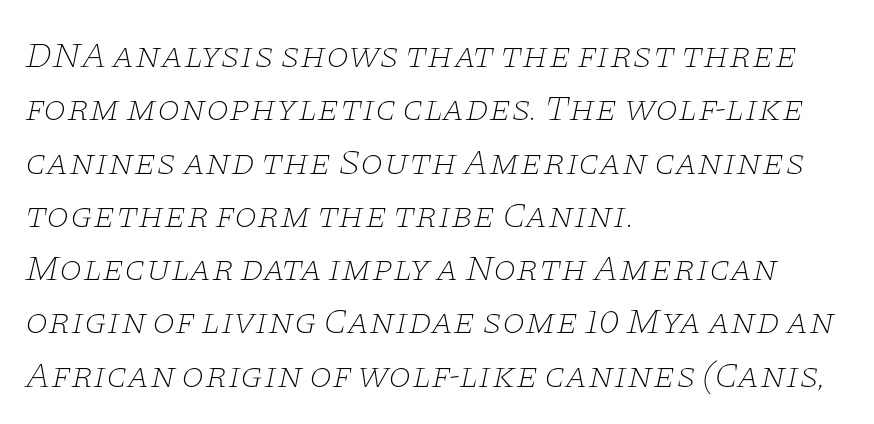
{"serif": "yes", "italic": "yes", "lean": "right", "slant_degrees": 11, "bold": "no", "weight": "thin", "width": "wide", "stroke_contrast": "low", "x_height": "large", "monospaced": "no", "underline": "no", "align": "left", "line_spacing": "normal", "line_spacing_ratio": 1.44, "letter_spacing": "normal", "letter_spacing_em": 0.0, "glyph_px": 37}
